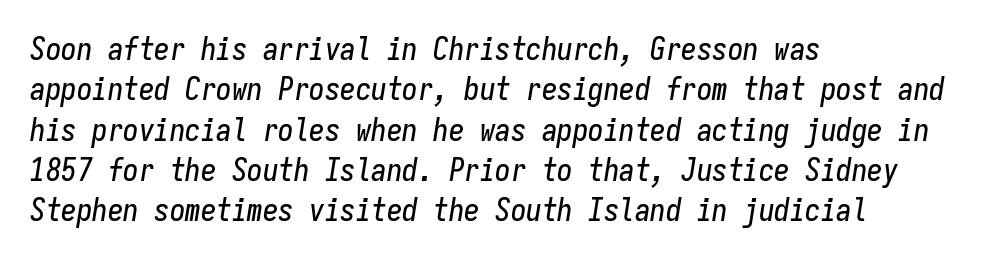
Q: Is the text italic (slanted)? A: Yes, it leans right by about 9 degrees.
Q: Is the text underlined? A: No.
Q: How is the paragraph aligned? A: Left-aligned.
Q: Is the spacing between letters normal or unusually wide? A: Normal.
Q: Is the spacing between lines tight, normal or loose? A: Normal.
Q: Width (condensed, normal, or wide)? A: Condensed.
Q: Stroke contrast? A: Low.
Q: x-height? A: Medium.
Q: Monospaced? A: Yes.
